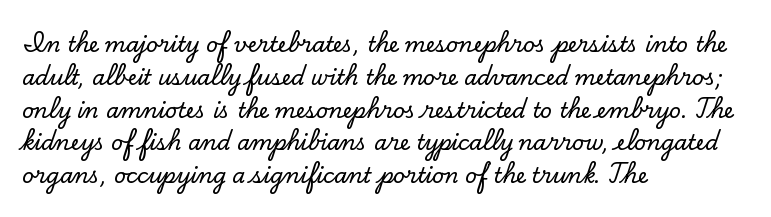
{"underline": "no", "align": "left", "line_spacing": "normal", "line_spacing_ratio": 1.56, "letter_spacing": "normal", "letter_spacing_em": 0.0, "glyph_px": 21}
